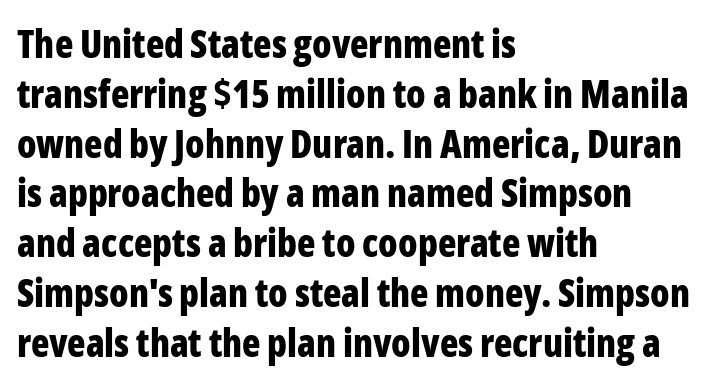
The image shows 38 px bold, condensed sans-serif type, upright; set left-aligned, normal line spacing (1.31x), normal letter spacing, not underlined; low stroke contrast and a medium x-height.
